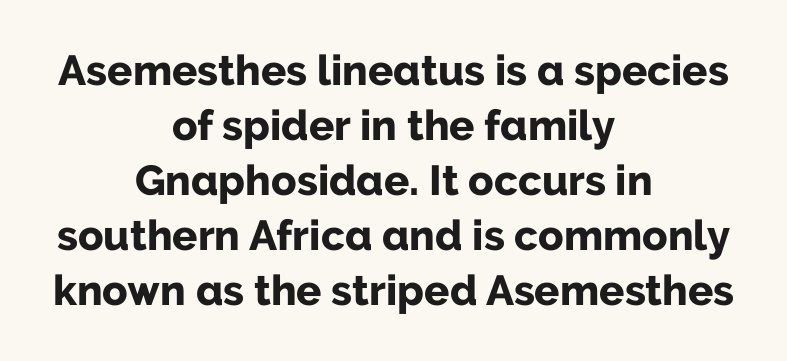
Q: Is the text bold? A: Yes.
Q: Is the text italic (slanted)? A: No, it is upright.
Q: Is the typeface a serif or a sans-serif typeface? A: Sans-serif.
Q: Is the text underlined? A: No.
Q: How is the paragraph aligned? A: Centered.
Q: Is the spacing between letters normal or unusually wide? A: Normal.
Q: Is the spacing between lines tight, normal or loose? A: Normal.
Q: Width (condensed, normal, or wide)? A: Normal.
Q: Stroke contrast? A: Low.
Q: x-height? A: Medium.
Q: Monospaced? A: No.
